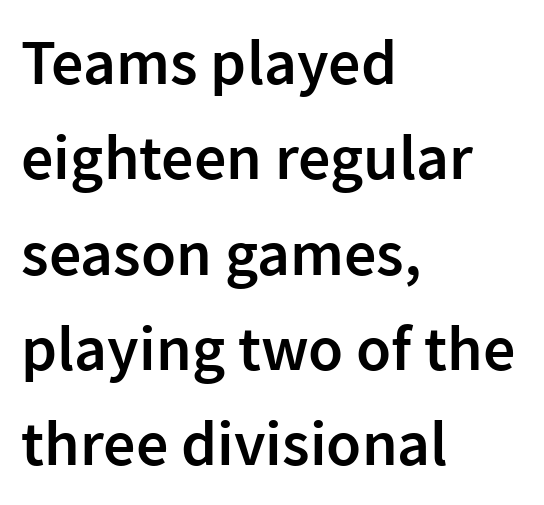
The letters stand upright; this is a roman face. The characters display no serif detailing; their extremities are plain. The rendering uses natural spacing where letterforms have individual widths. The strip under each line holds only bare page. How would I describe the line gaps? Plain and ordinary.
